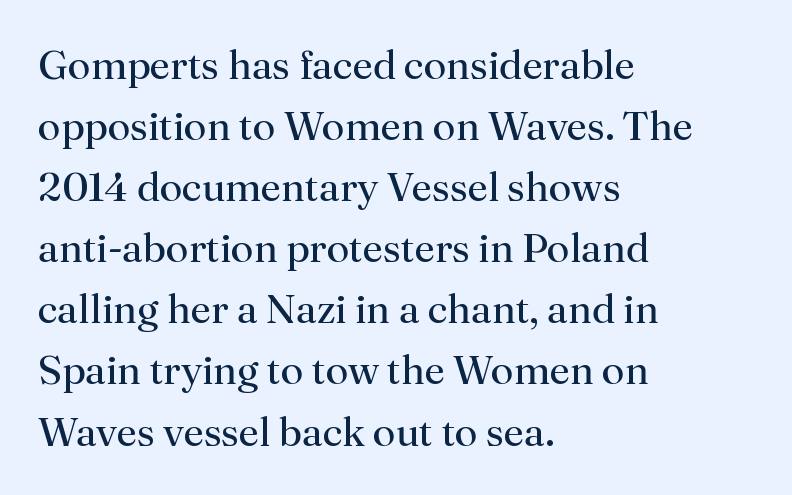
{"serif": "yes", "italic": "no", "bold": "no", "weight": "regular", "width": "normal", "stroke_contrast": "medium", "x_height": "small", "monospaced": "no", "underline": "no", "align": "left", "line_spacing": "normal", "line_spacing_ratio": 1.49, "letter_spacing": "normal", "letter_spacing_em": 0.0, "glyph_px": 41}
